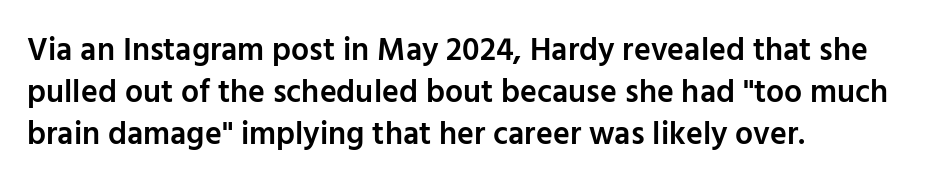
The image shows 32 px semibold sans-serif type, upright; set left-aligned, normal line spacing (1.31x), normal letter spacing, not underlined; low stroke contrast and a medium x-height.
